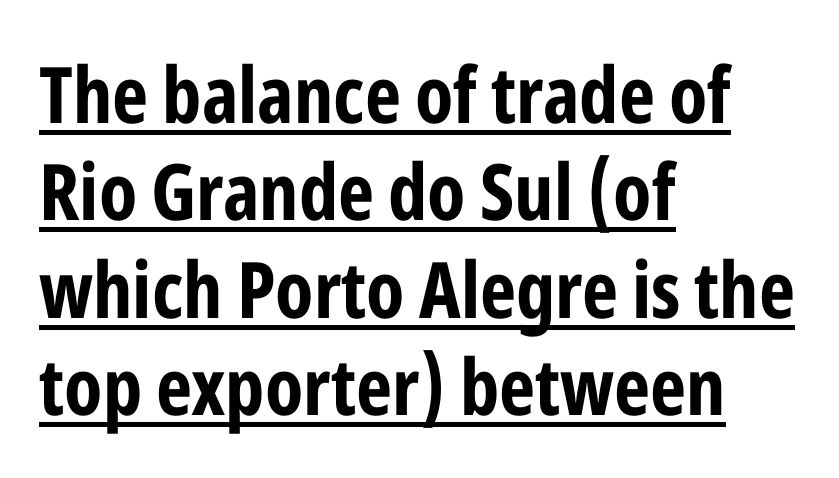
The strokes are fattened all the way to bold. Each word holds together tightly as a unit, with standard inter-letter gaps. Horizontal alignment here is leftward, the default for most running prose. This block has exactly the height ordinary leading produces. Here the designer chose a conventional face with non-uniform glyph widths. This is underlined copy, the kind a proofreader might mark for attention.
